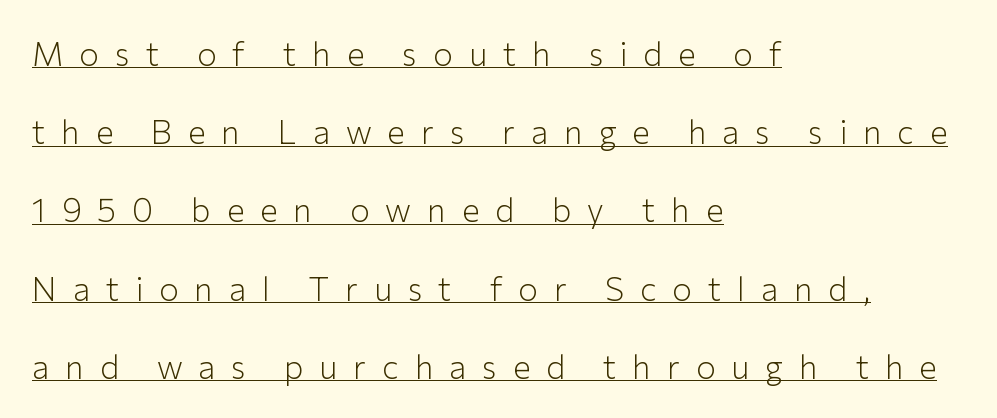
The image shows 33 px light sans-serif type, upright; set left-aligned, loose line spacing (2.37x), unusually wide letter spacing (+0.48 em), underlined; low stroke contrast and a medium x-height.
